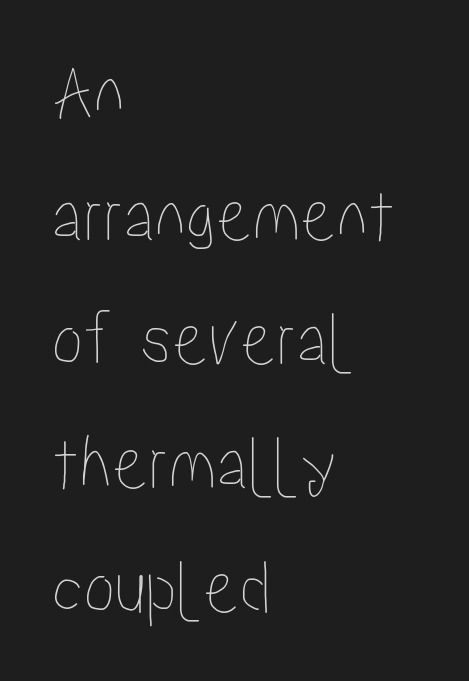
The image shows 79 px condensed type, upright; set left-aligned, normal line spacing (1.57x), normal letter spacing, not underlined; low stroke contrast and a medium x-height.
